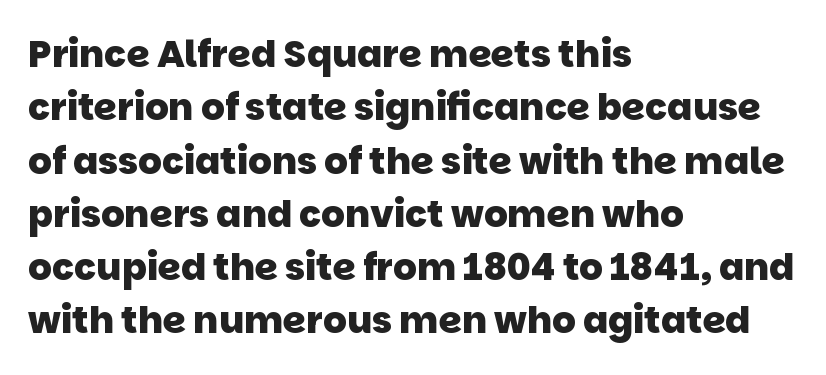
{"serif": "no", "bold": "yes", "weight": "heavy", "width": "normal", "stroke_contrast": "low", "x_height": "large", "monospaced": "no", "underline": "no", "align": "left", "line_spacing": "normal", "line_spacing_ratio": 1.44, "letter_spacing": "normal", "letter_spacing_em": 0.0, "glyph_px": 37}
